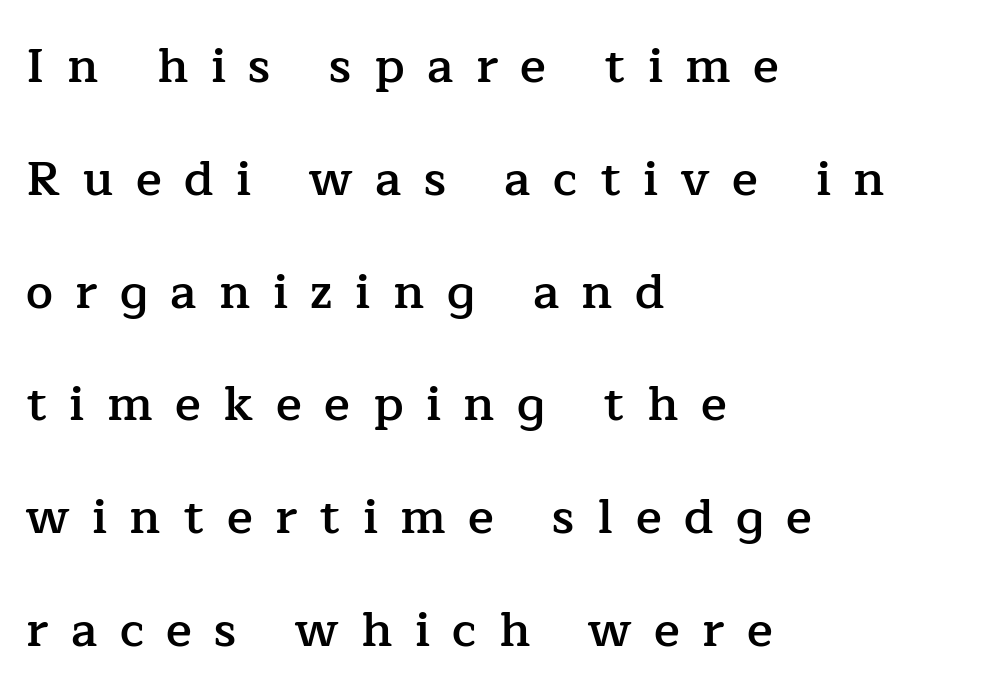
Q: Is the text bold? A: Semi-bold.
Q: Is the text italic (slanted)? A: No, it is upright.
Q: Is the typeface a serif or a sans-serif typeface? A: Serif.
Q: Is the text underlined? A: No.
Q: How is the paragraph aligned? A: Left-aligned.
Q: Is the spacing between letters normal or unusually wide? A: Unusually wide.
Q: Is the spacing between lines tight, normal or loose? A: Loose.
Q: Width (condensed, normal, or wide)? A: Normal.
Q: Stroke contrast? A: Low.
Q: x-height? A: Medium.
Q: Monospaced? A: No.
